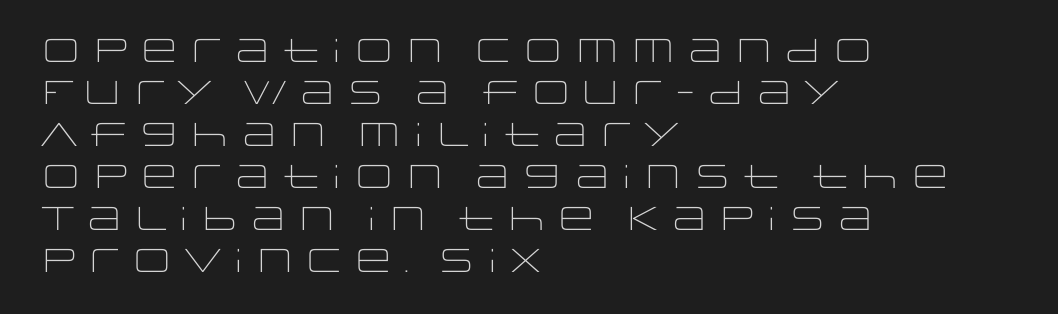
The image shows 33 px light, wide sans-serif type, upright; set left-aligned, normal line spacing (1.27x), normal letter spacing, not underlined; low stroke contrast and a large x-height.
